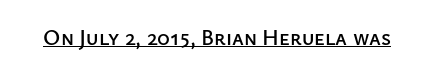
Compared with typical body copy, the letter spacing here is the same. Honestly, the underline is the first thing you notice here. No italicization has been applied; the sample stays upright.
